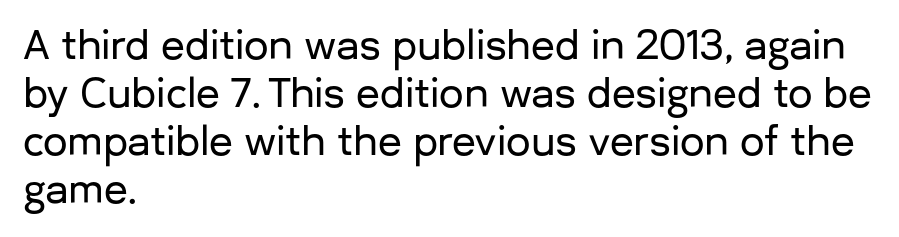
Q: Is the text italic (slanted)? A: No, it is upright.
Q: Is the typeface a serif or a sans-serif typeface? A: Sans-serif.
Q: Is the text underlined? A: No.
Q: How is the paragraph aligned? A: Left-aligned.
Q: Is the spacing between letters normal or unusually wide? A: Normal.
Q: Width (condensed, normal, or wide)? A: Normal.
Q: Stroke contrast? A: Low.
Q: x-height? A: Medium.
Q: Monospaced? A: No.
